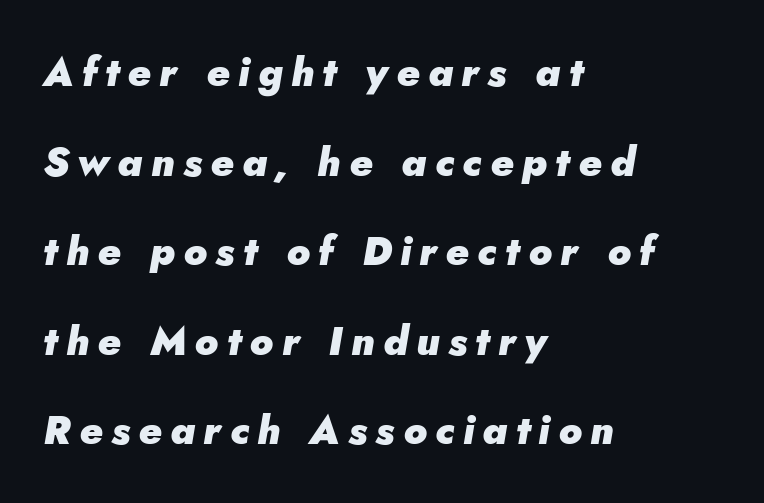
{"italic": "yes", "lean": "right", "slant_degrees": 5, "bold": "yes", "weight": "heavy", "width": "normal", "stroke_contrast": "low", "x_height": "small", "monospaced": "no", "underline": "no", "align": "left", "line_spacing": "loose", "line_spacing_ratio": 2.24, "letter_spacing": "wide", "letter_spacing_em": 0.21, "glyph_px": 40}
